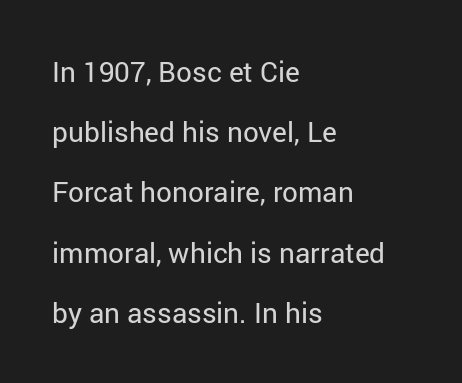
Q: Is the text bold? A: No.
Q: Is the text italic (slanted)? A: No, it is upright.
Q: Is the typeface a serif or a sans-serif typeface? A: Sans-serif.
Q: Is the text underlined? A: No.
Q: How is the paragraph aligned? A: Left-aligned.
Q: Is the spacing between letters normal or unusually wide? A: Normal.
Q: Is the spacing between lines tight, normal or loose? A: Loose.
Q: Width (condensed, normal, or wide)? A: Normal.
Q: Stroke contrast? A: Low.
Q: x-height? A: Medium.
Q: Monospaced? A: No.
